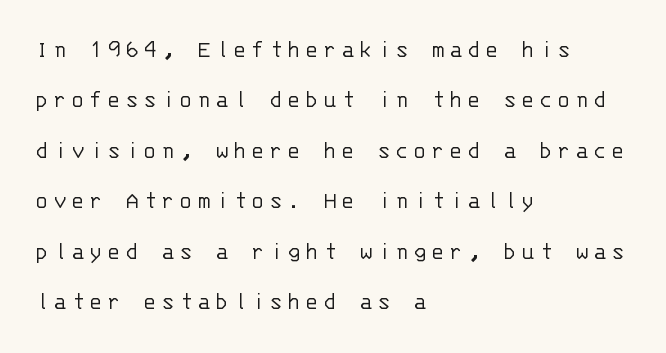
Q: Is the text bold? A: No.
Q: Is the text italic (slanted)? A: No, it is upright.
Q: Is the text underlined? A: No.
Q: How is the paragraph aligned? A: Left-aligned.
Q: Is the spacing between lines tight, normal or loose? A: Loose.
